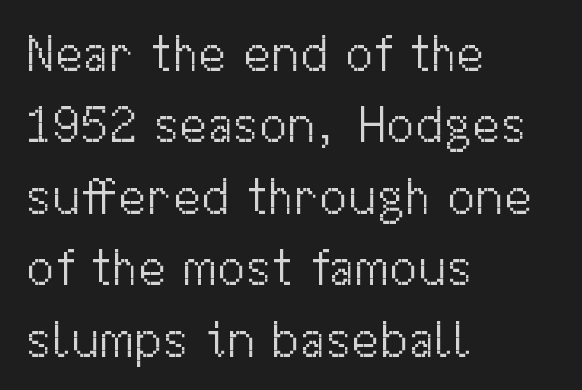
The image shows 51 px light sans-serif type, upright; set left-aligned, normal line spacing (1.4x), normal letter spacing, not underlined; medium stroke contrast and a medium x-height.
